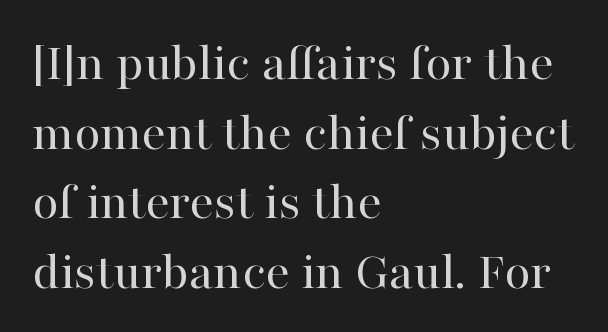
The image shows 54 px regular-weight serif type, upright; set left-aligned, normal line spacing (1.29x), normal letter spacing, not underlined; high stroke contrast and a medium x-height.
